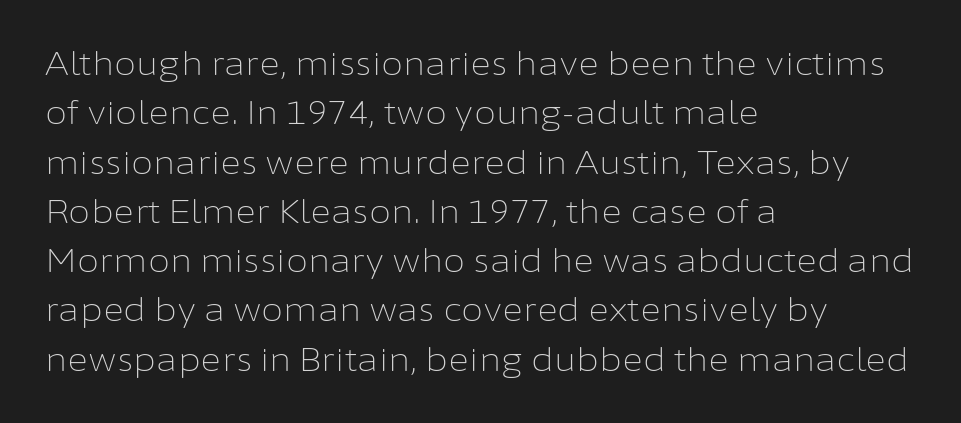
The rendering shows plain stroke endings on the letterforms — a sans-serif design. Stem width sits at or under what a default text font uses. Line spacing here is normal. Nobody drew a line under any word here. Tracking here is standard; glyphs follow each other at the usual distance. Note the varied advance widths — an 'i' is clearly narrower than an 'm'.
